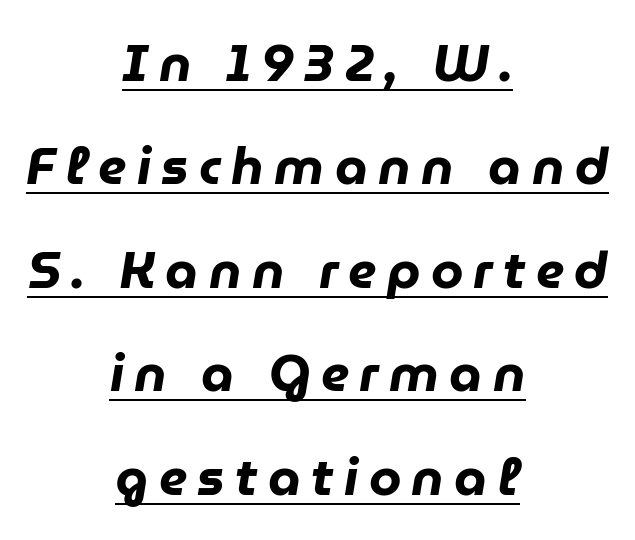
{"italic": "yes", "lean": "right", "slant_degrees": 9, "bold": "yes", "weight": "heavy", "width": "normal", "stroke_contrast": "low", "x_height": "medium", "monospaced": "no", "underline": "yes", "align": "center", "line_spacing": "loose", "line_spacing_ratio": 1.99, "letter_spacing": "wide", "letter_spacing_em": 0.2, "glyph_px": 52}
